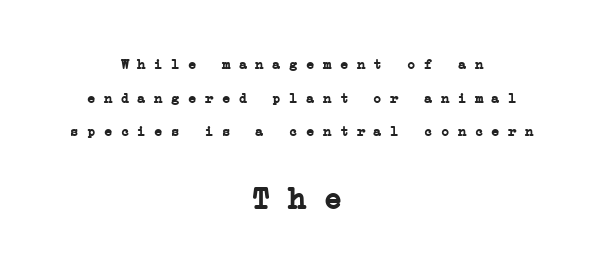
The image shows 30 px semibold, wide serif type, monospaced; set centered, loose line spacing (2.4x), normal letter spacing, not underlined; the second (bottom) block is 2.14x larger; low stroke contrast and a medium x-height.
